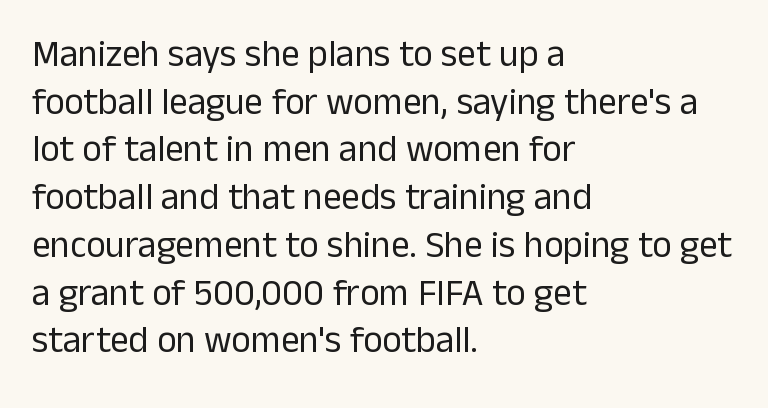
The image shows 37 px regular-weight sans-serif type, upright; set left-aligned, normal line spacing (1.29x), normal letter spacing, not underlined; low stroke contrast and a medium x-height.
